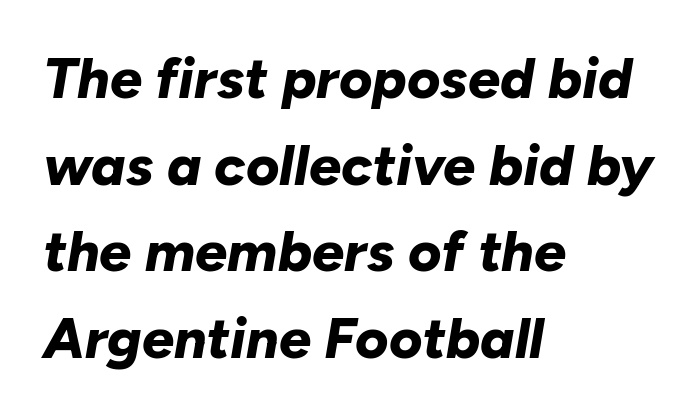
{"italic": "yes", "lean": "right", "slant_degrees": 10, "bold": "yes", "weight": "bold", "width": "normal", "stroke_contrast": "low", "x_height": "medium", "monospaced": "no", "underline": "no", "align": "left", "line_spacing": "normal", "line_spacing_ratio": 1.52, "letter_spacing": "normal", "letter_spacing_em": 0.0, "glyph_px": 57}
